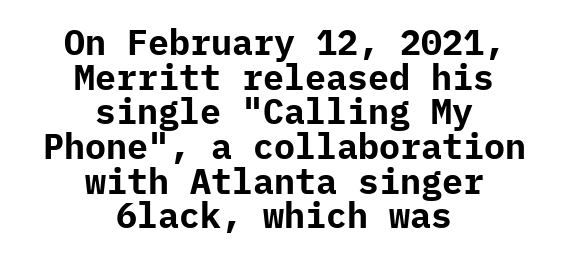
The typesetter chose a symmetrical, centered arrangement here. Do the letters lean? They stand straight. How would I describe the line gaps? Narrow and economical. This is sans-serif lettering, the kind often seen on screens and signage. No word sits above an underline. Observe the ordinary spacing: letters are neighbours, not strangers.
